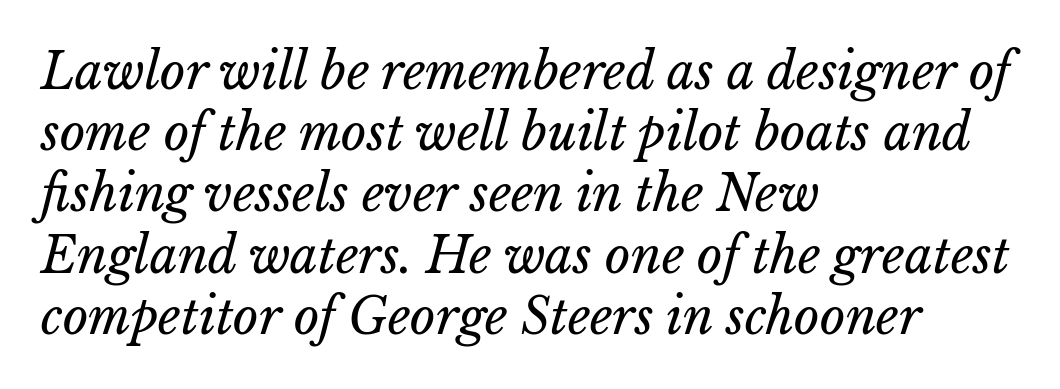
{"italic": "yes", "lean": "right", "slant_degrees": 15, "bold": "no", "weight": "regular", "width": "normal", "stroke_contrast": "low", "x_height": "medium", "monospaced": "no", "underline": "no", "align": "left", "line_spacing": "normal", "line_spacing_ratio": 1.25, "letter_spacing": "normal", "letter_spacing_em": 0.0, "glyph_px": 49}
